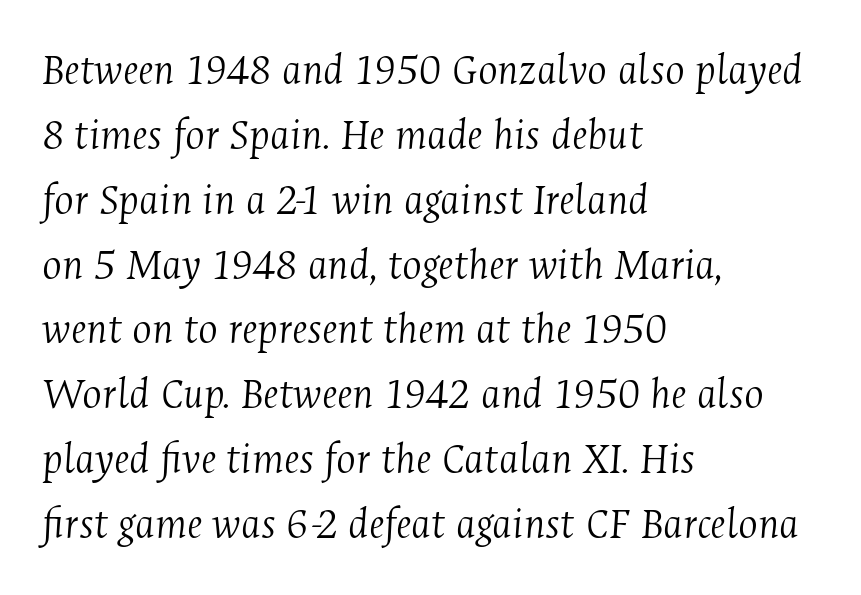
The image shows 46 px light, condensed serif type, italic (leaning right); set left-aligned, normal line spacing (1.41x), normal letter spacing, not underlined; medium stroke contrast and a medium x-height.
